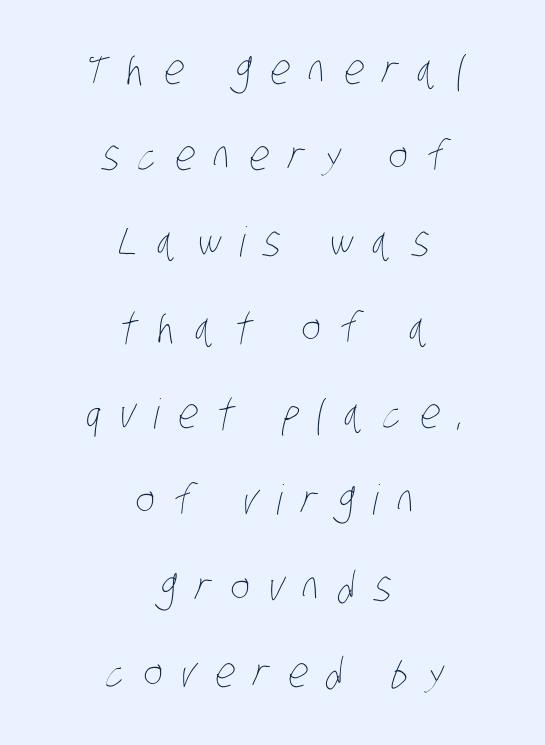
No extra ink here — the face is not bold. The text block is weighted toward neither margin, spreading evenly from the middle. Bare-footed words on every line. Letter spacing: wide.
